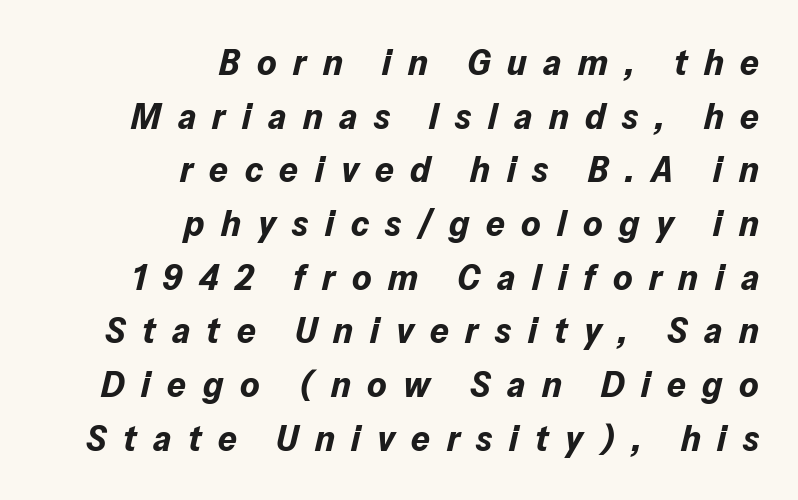
Q: Is the text bold? A: Yes.
Q: Is the text italic (slanted)? A: Yes, it leans right by about 13 degrees.
Q: Is the text underlined? A: No.
Q: How is the paragraph aligned? A: Right-aligned.
Q: Is the spacing between letters normal or unusually wide? A: Unusually wide.
Q: Is the spacing between lines tight, normal or loose? A: Normal.
Q: Width (condensed, normal, or wide)? A: Normal.
Q: Stroke contrast? A: Low.
Q: x-height? A: Medium.
Q: Monospaced? A: No.
